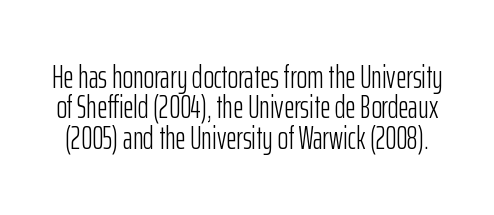
{"serif": "no", "italic": "no", "bold": "no", "weight": "light", "width": "condensed", "stroke_contrast": "low", "x_height": "medium", "monospaced": "no", "underline": "no", "line_spacing": "tight", "line_spacing_ratio": 0.95, "letter_spacing": "normal", "letter_spacing_em": 0.0, "glyph_px": 32}
